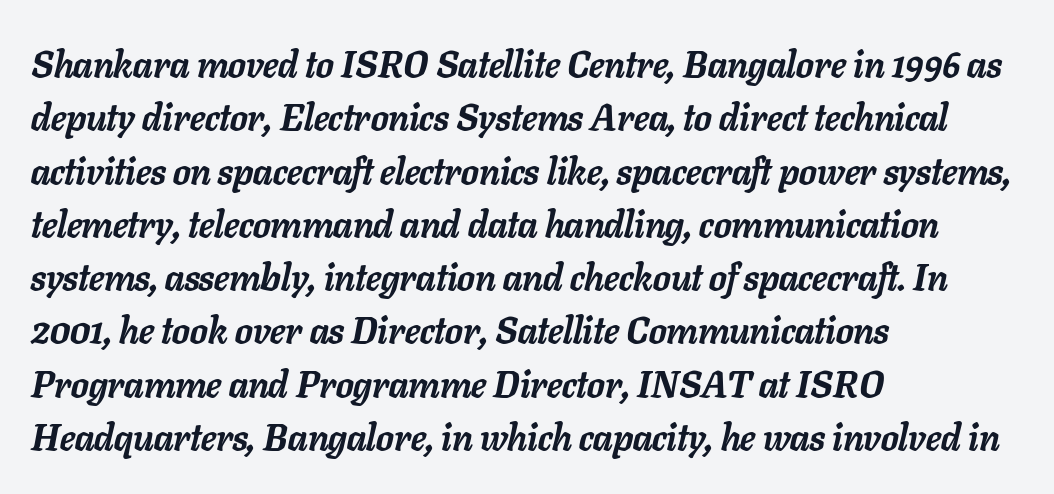
The image shows 37 px semibold type, italic (leaning right); set left-aligned, normal line spacing (1.44x), normal letter spacing, not underlined; low stroke contrast and a medium x-height.
